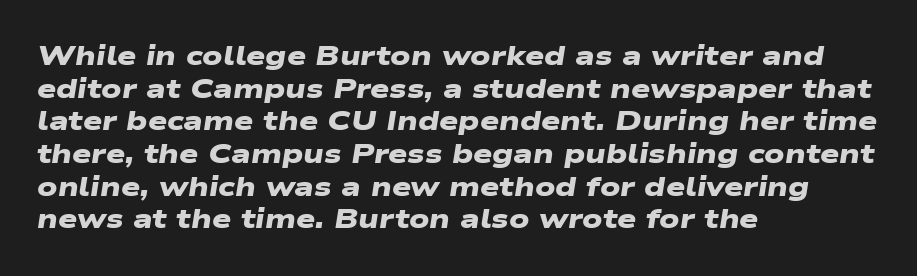
{"bold": "yes", "underline": "no", "align": "left", "line_spacing_ratio": 1.21, "letter_spacing": "normal", "letter_spacing_em": 0.0, "glyph_px": 27}
